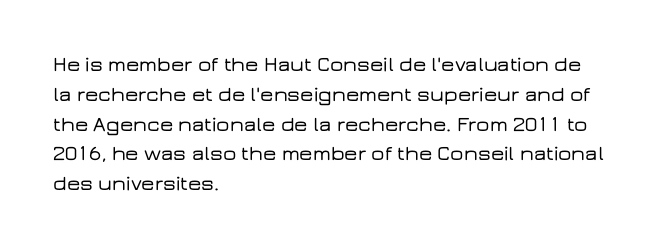
The image shows 21 px text type, upright; set left-aligned, normal line spacing (1.42x), normal letter spacing, not underlined.
